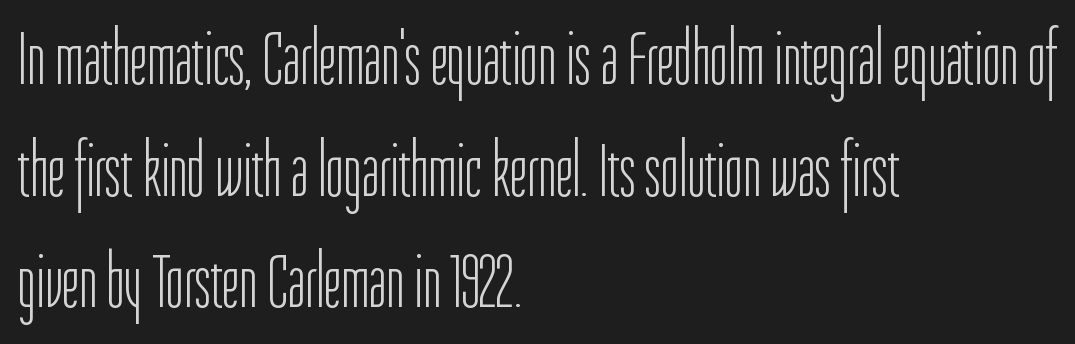
{"serif": "no", "italic": "no", "bold": "no", "weight": "light", "width": "condensed", "stroke_contrast": "low", "x_height": "medium", "monospaced": "no", "underline": "no", "align": "left", "line_spacing": "normal", "line_spacing_ratio": 1.47, "letter_spacing": "normal", "letter_spacing_em": 0.0, "glyph_px": 76}
